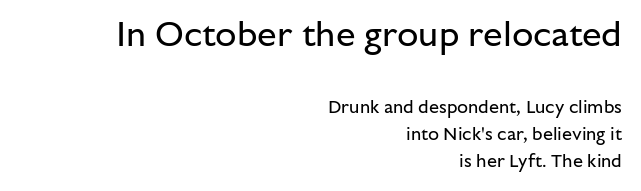
No extra tracking has been applied to these lines. These glyphs show unthickened strokes, regular width or finer. The rendering uses a moderate line-height, typical for paragraphs. The words here are not underlined.
